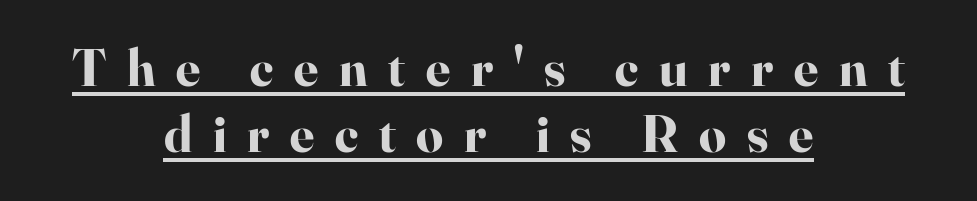
{"serif": "yes", "italic": "no", "bold": "yes", "weight": "bold", "width": "normal", "stroke_contrast": "high", "x_height": "small", "monospaced": "no", "underline": "yes", "align": "center", "line_spacing": "normal", "line_spacing_ratio": 1.25, "letter_spacing": "wide", "letter_spacing_em": 0.39, "glyph_px": 53}
